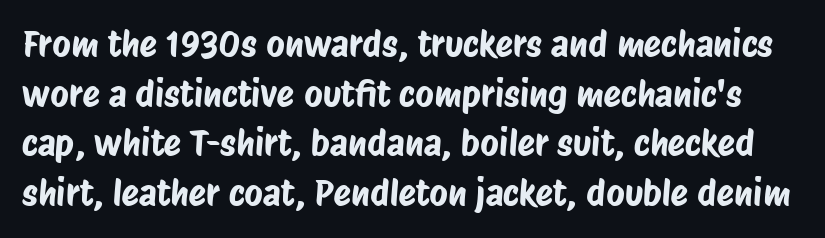
{"serif": "no", "width": "condensed", "stroke_contrast": "low", "x_height": "large", "monospaced": "no", "underline": "no", "line_spacing": "normal", "line_spacing_ratio": 1.38, "letter_spacing": "normal", "letter_spacing_em": 0.0, "glyph_px": 36}
